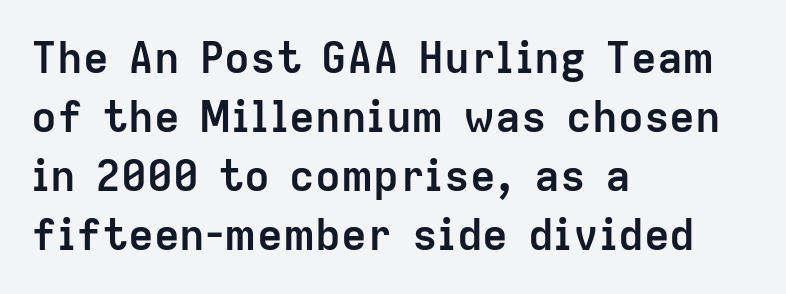
The image shows 43 px semibold sans-serif type, upright; set left-aligned, normal line spacing (1.37x), normal letter spacing, not underlined; low stroke contrast and a medium x-height.
